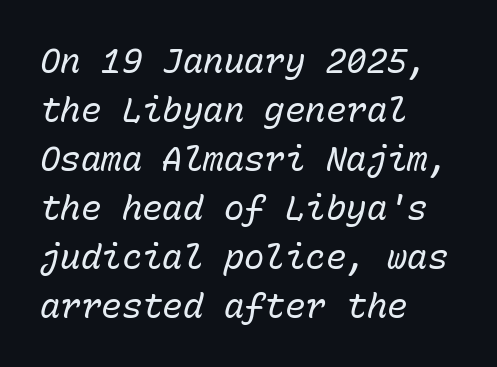
The image shows 34 px regular-weight type, italic (leaning right), monospaced; set left-aligned, normal line spacing (1.44x), normal letter spacing, not underlined; low stroke contrast and a medium x-height.
